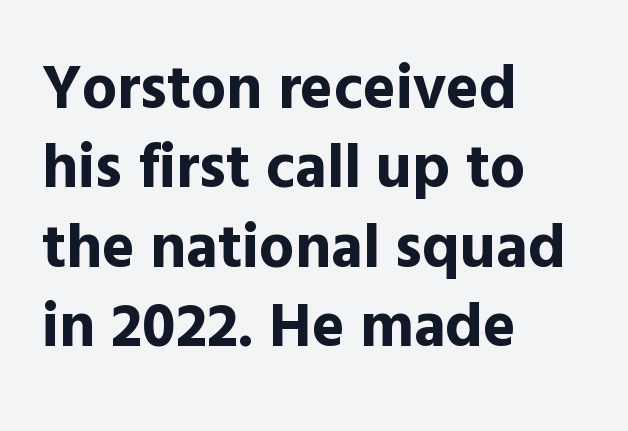
The image shows 62 px bold sans-serif type, upright; set left-aligned, normal line spacing (1.28x), normal letter spacing, not underlined; a medium x-height.
